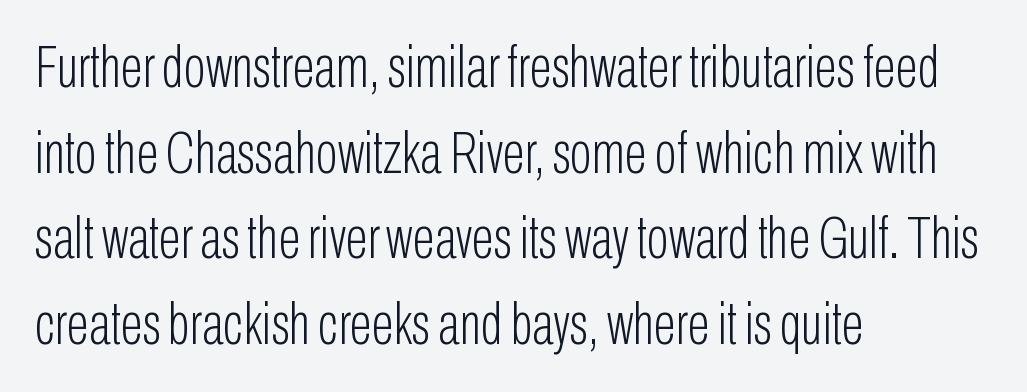
The image shows 59 px light, condensed sans-serif type, upright; set left-aligned, normal line spacing (1.45x), normal letter spacing, not underlined; low stroke contrast and a medium x-height.
